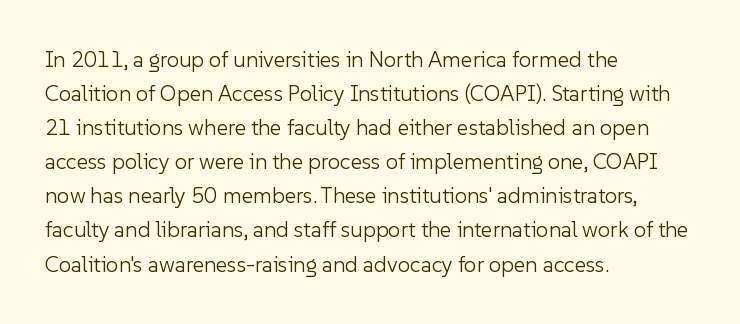
Q: Is the text bold? A: No.
Q: Is the text italic (slanted)? A: No, it is upright.
Q: Is the text underlined? A: No.
Q: How is the paragraph aligned? A: Left-aligned.
Q: Is the spacing between letters normal or unusually wide? A: Normal.
Q: Is the spacing between lines tight, normal or loose? A: Normal.
